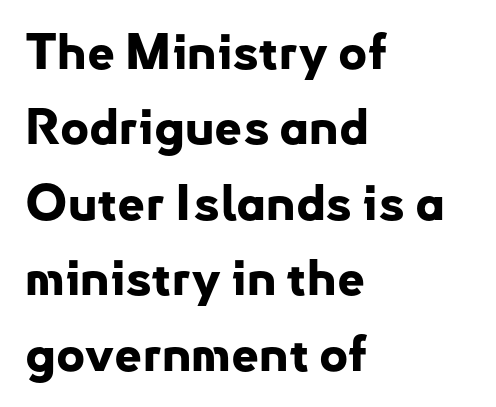
Q: Is the text bold? A: Yes.
Q: Is the text italic (slanted)? A: No, it is upright.
Q: Is the typeface a serif or a sans-serif typeface? A: Sans-serif.
Q: Is the text underlined? A: No.
Q: How is the paragraph aligned? A: Left-aligned.
Q: Is the spacing between letters normal or unusually wide? A: Normal.
Q: Is the spacing between lines tight, normal or loose? A: Normal.
Q: Width (condensed, normal, or wide)? A: Normal.
Q: Stroke contrast? A: Low.
Q: x-height? A: Small.
Q: Monospaced? A: No.
